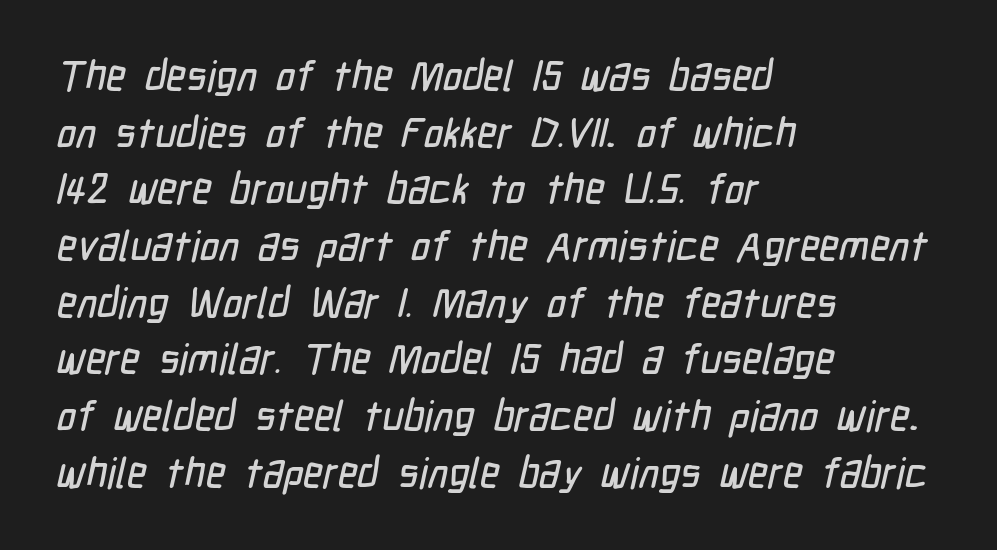
Q: Is the typeface a serif or a sans-serif typeface? A: Sans-serif.
Q: Is the text underlined? A: No.
Q: How is the paragraph aligned? A: Left-aligned.
Q: Is the spacing between letters normal or unusually wide? A: Normal.
Q: Is the spacing between lines tight, normal or loose? A: Normal.
Q: Width (condensed, normal, or wide)? A: Condensed.
Q: Stroke contrast? A: Low.
Q: x-height? A: Medium.
Q: Monospaced? A: No.
